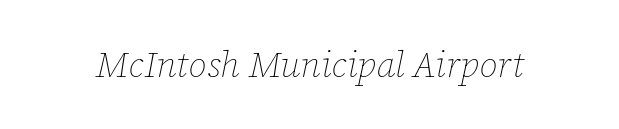
Character widths vary here, with narrow letters taking less room than wide ones. A light-to-regular cut is what we see here. Nothing unusual about the tracking: characters are spaced as the font intends. The zone under the glyphs is completely vacant. Observe the lean: these are italic letterforms.
